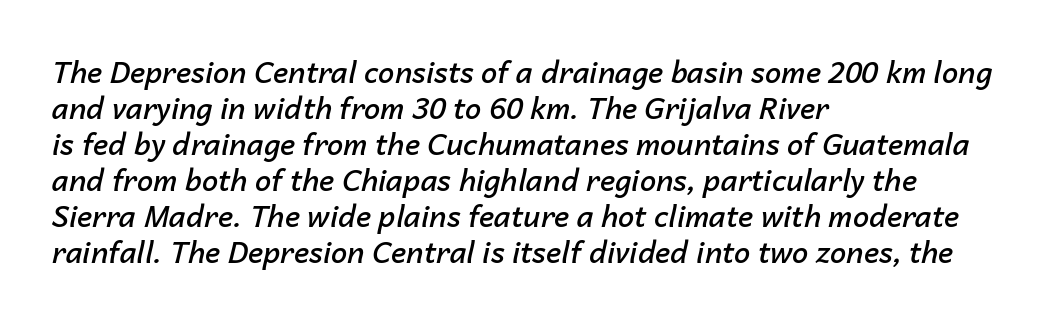
The lettering tilts uniformly, giving the passage an italic look. Each letter keeps its own natural width here, so spacing adapts to shape. Horizontal alignment here is leftward, the default for most running prose. Short note: letters normally spaced. What weight is shown? A semibold, between regular and bold.
